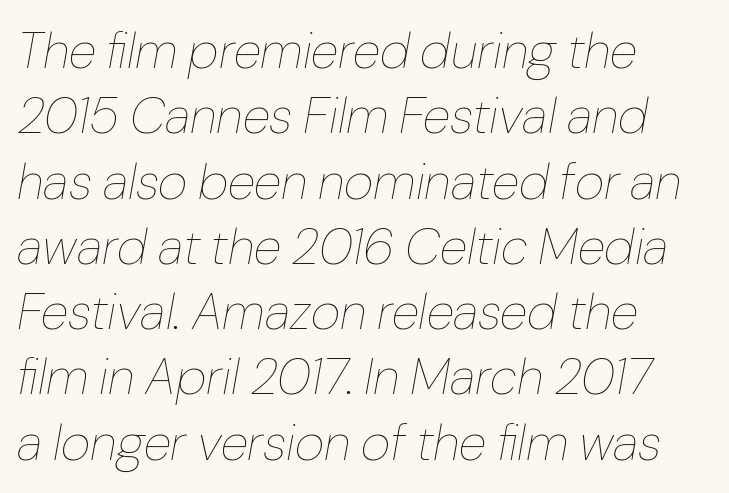
{"italic": "yes", "lean": "right", "slant_degrees": 10, "bold": "no", "weight": "thin", "width": "normal", "stroke_contrast": "low", "x_height": "medium", "monospaced": "no", "underline": "no", "align": "left", "line_spacing": "normal", "line_spacing_ratio": 1.28, "letter_spacing": "normal", "letter_spacing_em": 0.0, "glyph_px": 51}
